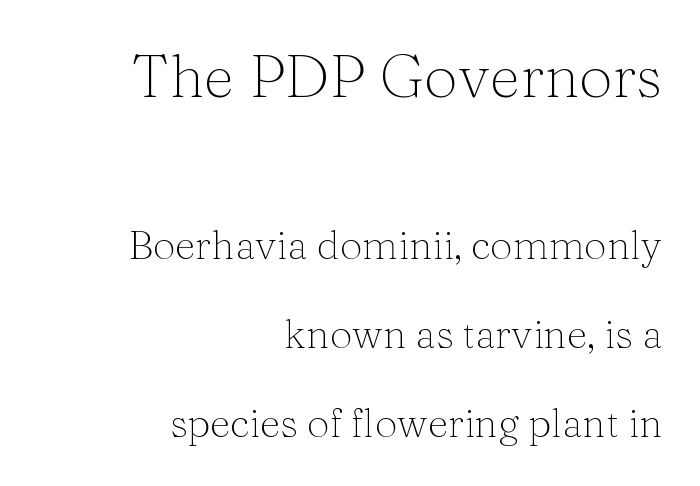
The image shows 60 px light serif type, upright; set right-aligned, loose line spacing (2.22x), normal letter spacing, not underlined; the first (top) block is 1.5x larger; medium stroke contrast and a medium x-height.
